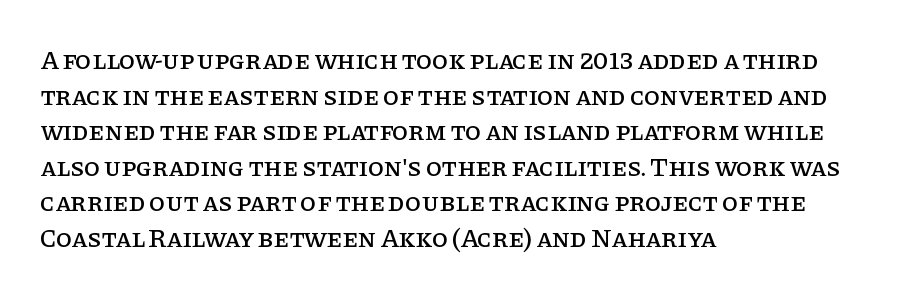
{"italic": "no", "underline": "no", "align": "left", "line_spacing": "normal", "line_spacing_ratio": 1.37, "letter_spacing": "normal", "letter_spacing_em": 0.0, "glyph_px": 26}
